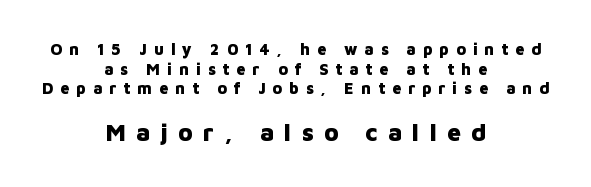
Q: Is the text bold? A: Yes.
Q: Is the text italic (slanted)? A: No, it is upright.
Q: Is the text underlined? A: No.
Q: How is the paragraph aligned? A: Centered.
Q: Is the spacing between letters normal or unusually wide? A: Unusually wide.
Q: Which block of text is set in a larger size, the first (top) or the second (bottom)? A: The second (bottom) one.
